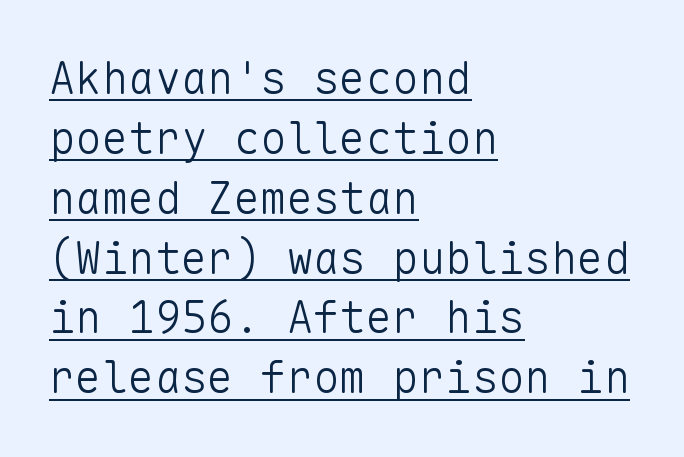
The image shows 44 px light sans-serif type, upright, monospaced; set left-aligned, normal line spacing (1.36x), normal letter spacing, underlined; low stroke contrast and a medium x-height.
